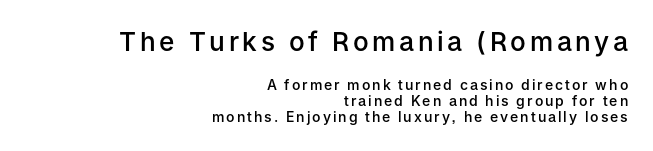
A student would notice the top passage is typeset larger than what follows. Rows of type sit shoulder to shoulder in the vertical direction. Compared with an ordinary text face, these strokes are moderately heavier — a semibold. This rendering features lettering with no underline. The lines in this sample share a right terminus and differ only in where they begin.
